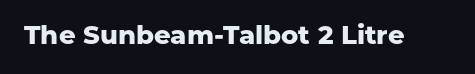
The image shows 26 px bold type, upright; set normal letter spacing, not underlined.
